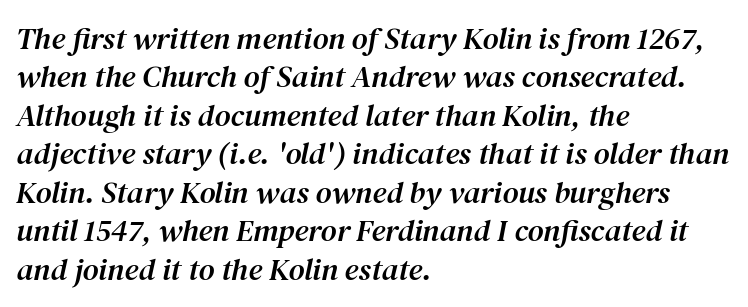
The image shows 31 px serif type, italic (leaning right); set left-aligned, line spacing 1.24x, normal letter spacing, not underlined; medium stroke contrast and a medium x-height.
